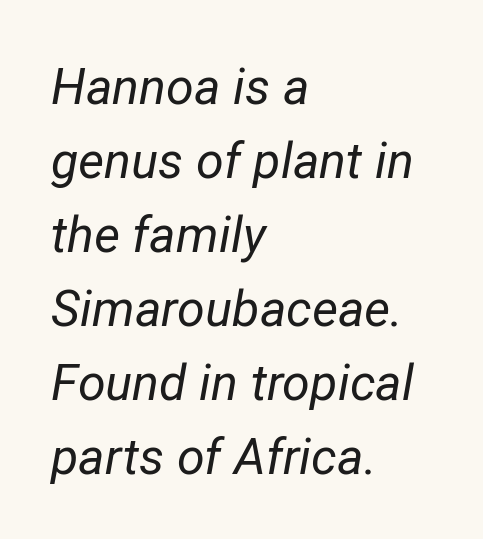
Q: Is the text bold? A: No.
Q: Is the text italic (slanted)? A: Yes, it leans right by about 12 degrees.
Q: Is the text underlined? A: No.
Q: How is the paragraph aligned? A: Left-aligned.
Q: Is the spacing between letters normal or unusually wide? A: Normal.
Q: Is the spacing between lines tight, normal or loose? A: Normal.
Q: Width (condensed, normal, or wide)? A: Normal.
Q: Stroke contrast? A: Low.
Q: x-height? A: Medium.
Q: Monospaced? A: No.
